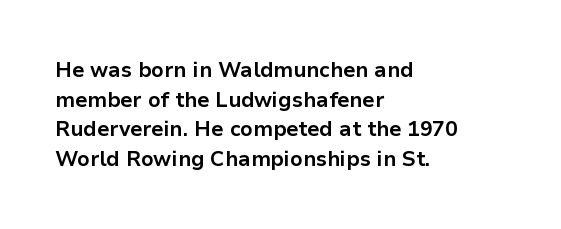
{"italic": "no", "bold": "yes", "underline": "no", "align": "left", "line_spacing": "normal", "line_spacing_ratio": 1.41, "letter_spacing": "normal", "letter_spacing_em": 0.0, "glyph_px": 21}
